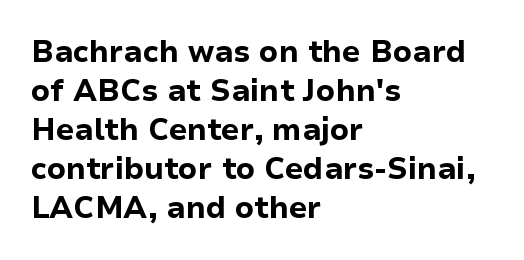
Q: Is the text bold? A: Yes.
Q: Is the text italic (slanted)? A: No, it is upright.
Q: Is the typeface a serif or a sans-serif typeface? A: Sans-serif.
Q: Is the text underlined? A: No.
Q: How is the paragraph aligned? A: Left-aligned.
Q: Is the spacing between letters normal or unusually wide? A: Normal.
Q: Is the spacing between lines tight, normal or loose? A: Normal.
Q: Width (condensed, normal, or wide)? A: Normal.
Q: Stroke contrast? A: Low.
Q: x-height? A: Medium.
Q: Monospaced? A: No.
